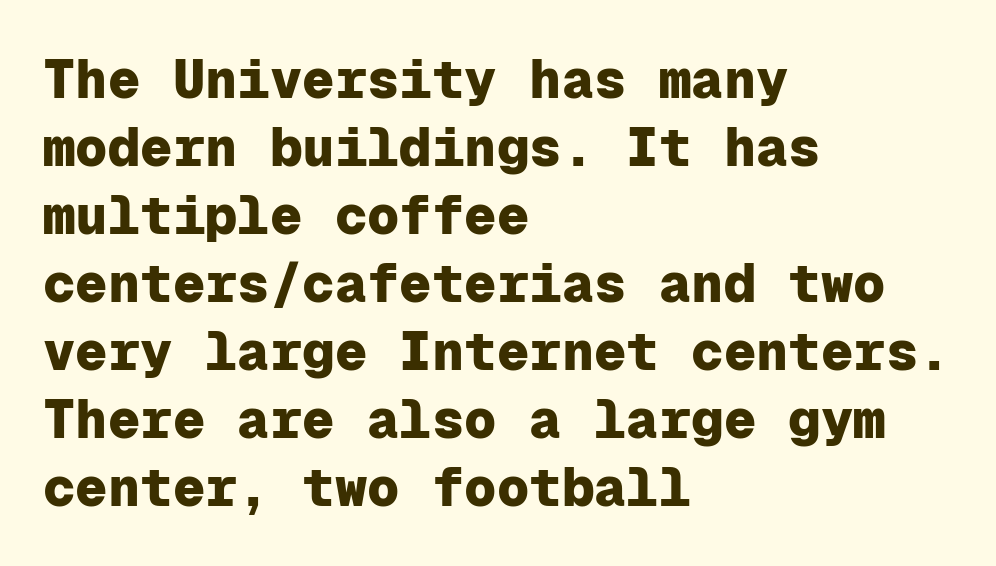
The image shows 54 px heavy sans-serif type, upright, monospaced; set left-aligned, normal line spacing (1.26x), normal letter spacing, not underlined; low stroke contrast and a medium x-height.
